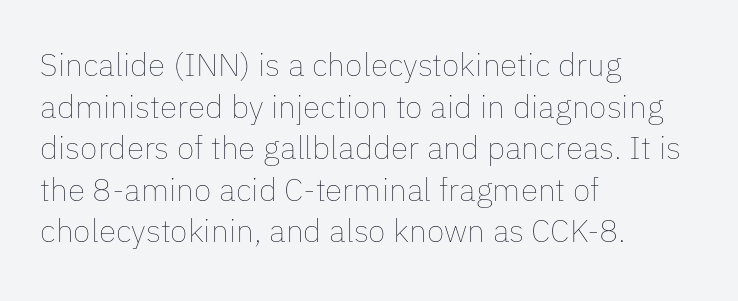
Q: Is the text bold? A: No.
Q: Is the text italic (slanted)? A: No, it is upright.
Q: Is the text underlined? A: No.
Q: How is the paragraph aligned? A: Left-aligned.
Q: Is the spacing between letters normal or unusually wide? A: Normal.
Q: Is the spacing between lines tight, normal or loose? A: Normal.
Q: Width (condensed, normal, or wide)? A: Normal.
Q: Stroke contrast? A: Low.
Q: x-height? A: Medium.
Q: Monospaced? A: No.
